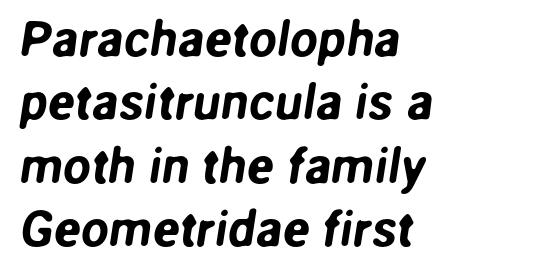
Honestly, the row spacing looks completely unremarkable. You could not count columns in this text — the font is proportionally spaced. Honestly, the letter spacing is just normal — you wouldn't notice it. Each row of text sits above clean, open space. The designer went with a sans here, leaving each stem footless. Layout note: lines flush left.
